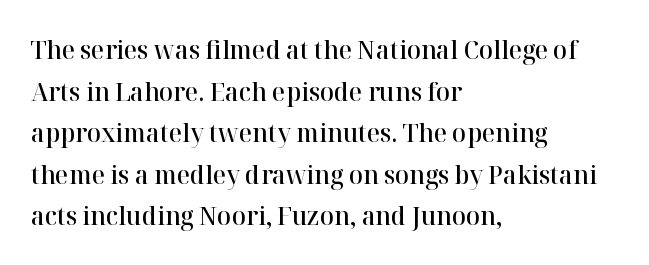
{"italic": "no", "bold": "semi", "underline": "no", "align": "left", "line_spacing": "normal", "line_spacing_ratio": 1.6, "letter_spacing": "normal", "letter_spacing_em": 0.0, "glyph_px": 26}
